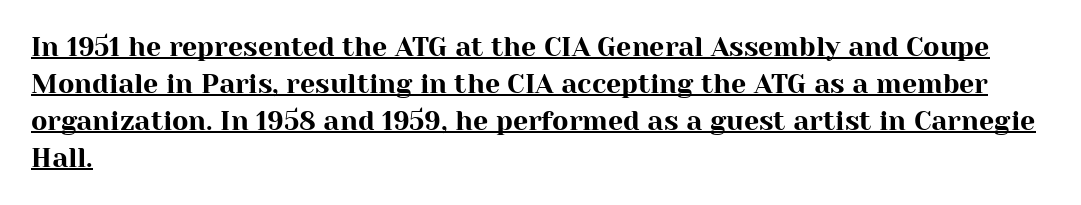
Q: Is the text italic (slanted)? A: No, it is upright.
Q: Is the text underlined? A: Yes.
Q: How is the paragraph aligned? A: Left-aligned.
Q: Is the spacing between letters normal or unusually wide? A: Normal.
Q: Is the spacing between lines tight, normal or loose? A: Normal.
